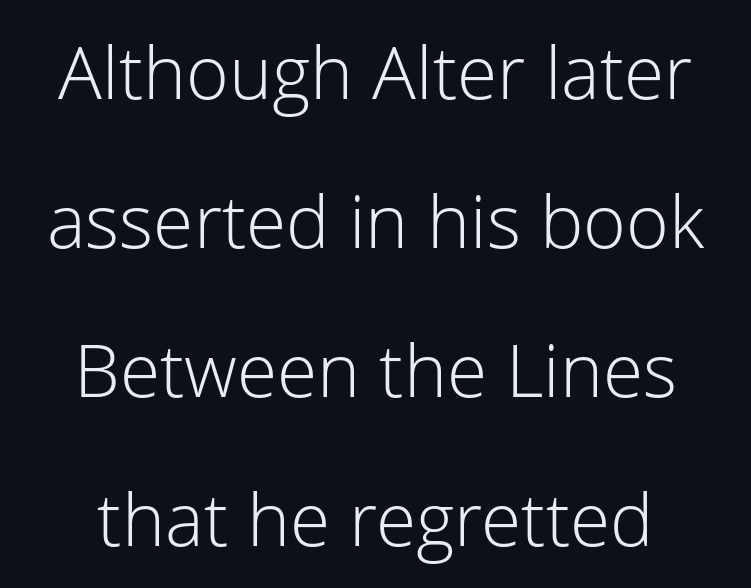
Q: Is the text bold? A: No.
Q: Is the text italic (slanted)? A: No, it is upright.
Q: Is the typeface a serif or a sans-serif typeface? A: Sans-serif.
Q: Is the text underlined? A: No.
Q: How is the paragraph aligned? A: Centered.
Q: Is the spacing between letters normal or unusually wide? A: Normal.
Q: Is the spacing between lines tight, normal or loose? A: Loose.
Q: Width (condensed, normal, or wide)? A: Normal.
Q: Stroke contrast? A: Low.
Q: x-height? A: Medium.
Q: Monospaced? A: No.
